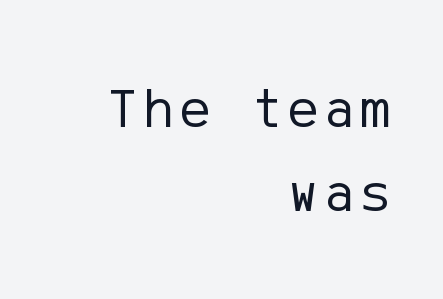
One glance says typical: line gaps are just what's usual. Unbolded letterforms with no extra heft. Nothing sits at the stroke ends, so this counts as sans-serif. You can tell it's not italic because the verticals are truly vertical.
